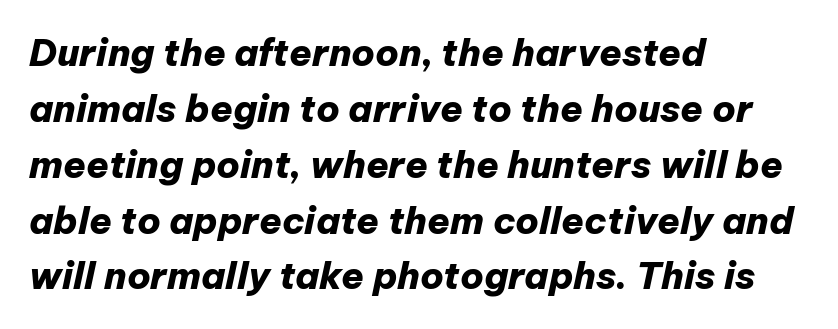
The image shows 37 px heavy type, italic (leaning right); set left-aligned, normal line spacing (1.51x), normal letter spacing, not underlined; low stroke contrast and a medium x-height.
